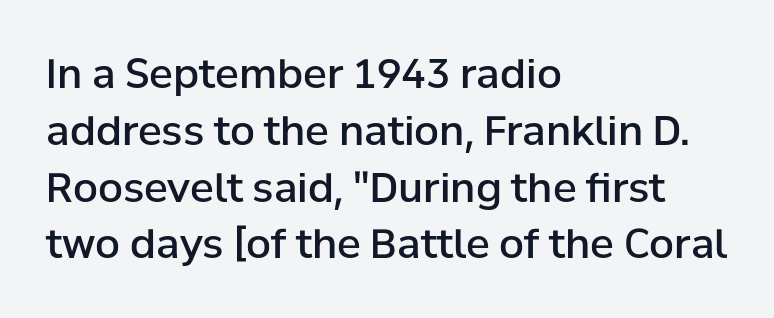
Q: Is the text bold? A: Semi-bold.
Q: Is the text italic (slanted)? A: No, it is upright.
Q: Is the typeface a serif or a sans-serif typeface? A: Sans-serif.
Q: Is the text underlined? A: No.
Q: How is the paragraph aligned? A: Left-aligned.
Q: Is the spacing between letters normal or unusually wide? A: Normal.
Q: Is the spacing between lines tight, normal or loose? A: Normal.
Q: Width (condensed, normal, or wide)? A: Normal.
Q: Stroke contrast? A: Low.
Q: x-height? A: Medium.
Q: Monospaced? A: No.
